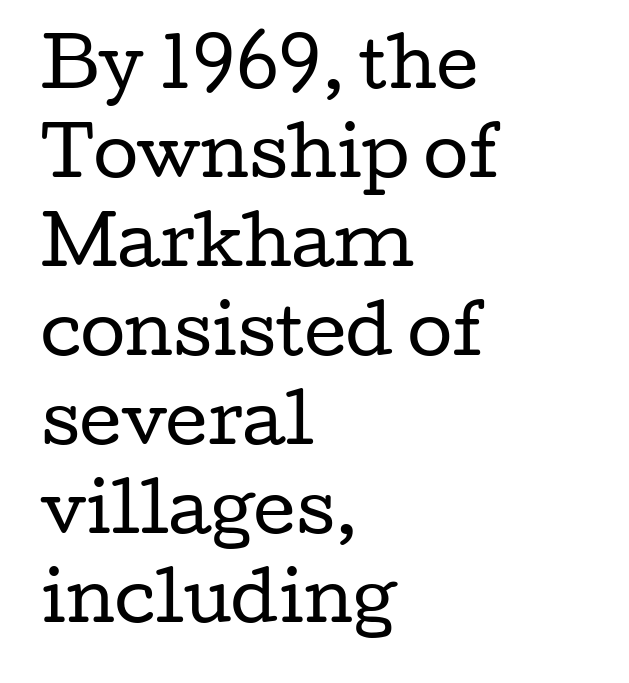
{"serif": "yes", "italic": "no", "bold": "no", "weight": "regular", "width": "wide", "stroke_contrast": "low", "x_height": "medium", "monospaced": "no", "underline": "no", "align": "left", "line_spacing": "normal", "line_spacing_ratio": 1.37, "letter_spacing": "normal", "letter_spacing_em": 0.0, "glyph_px": 65}
